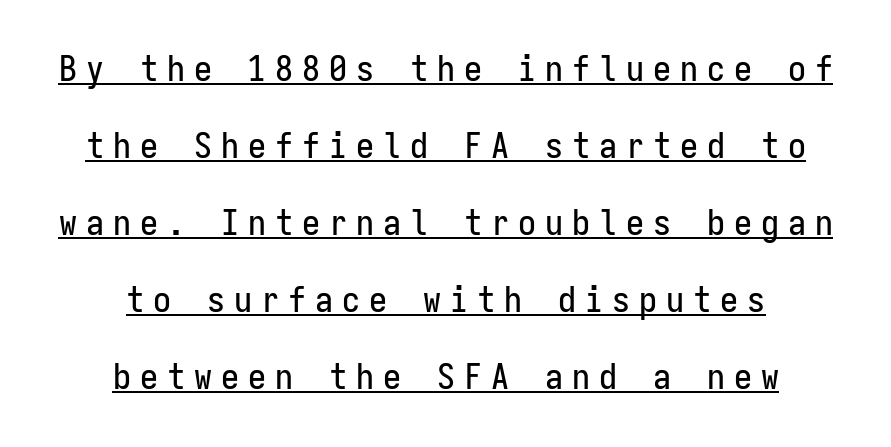
{"serif": "no", "italic": "no", "width": "condensed", "stroke_contrast": "low", "x_height": "medium", "monospaced": "yes", "underline": "yes", "align": "center", "line_spacing": "loose", "line_spacing_ratio": 2.14, "letter_spacing": "wide", "letter_spacing_em": 0.25, "glyph_px": 36}
